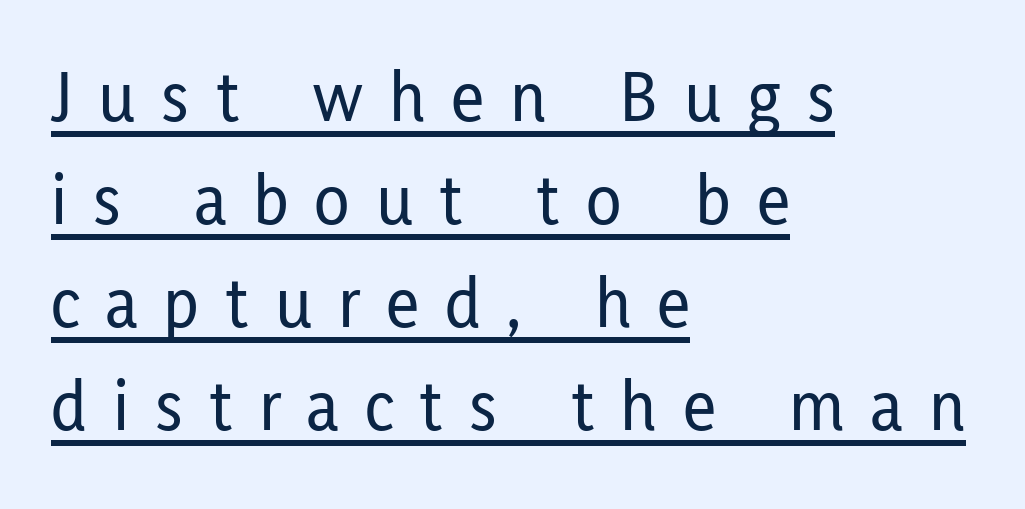
The image shows 73 px condensed sans-serif type, upright; set left-aligned, normal line spacing (1.41x), unusually wide letter spacing (+0.36 em), underlined; low stroke contrast and a medium x-height.
